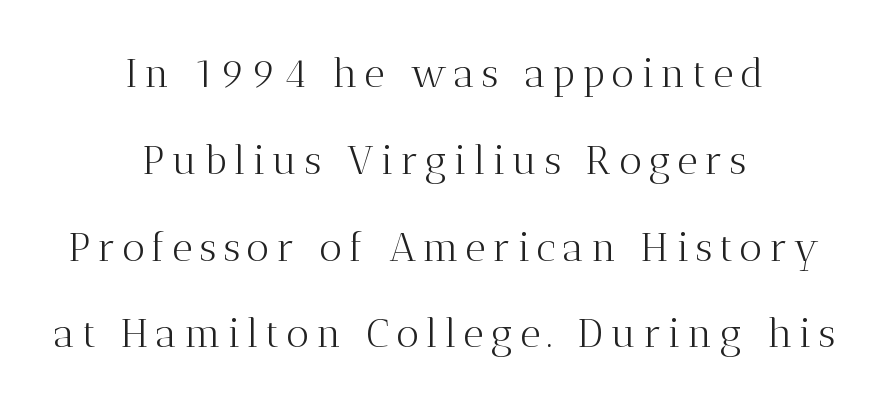
Q: Is the text bold? A: No.
Q: Is the text italic (slanted)? A: No, it is upright.
Q: Is the typeface a serif or a sans-serif typeface? A: Serif.
Q: Is the text underlined? A: No.
Q: How is the paragraph aligned? A: Centered.
Q: Is the spacing between lines tight, normal or loose? A: Loose.
Q: Width (condensed, normal, or wide)? A: Normal.
Q: Stroke contrast? A: Medium.
Q: x-height? A: Medium.
Q: Monospaced? A: No.
